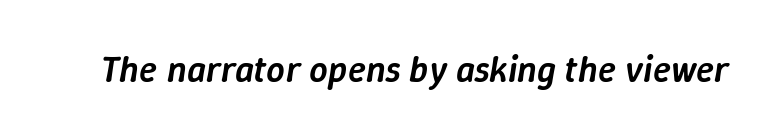
The image shows 37 px semibold type, italic (leaning right); set normal letter spacing, not underlined; low stroke contrast and a medium x-height.
